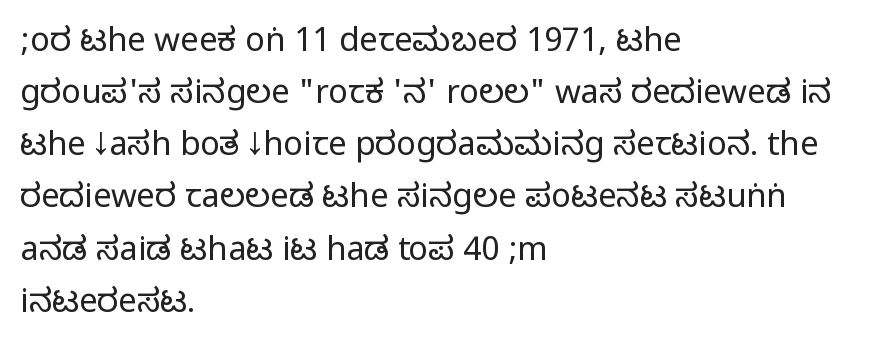
The image shows 33 px condensed sans-serif type, upright; set left-aligned, normal line spacing (1.58x), normal letter spacing, not underlined; medium stroke contrast.
